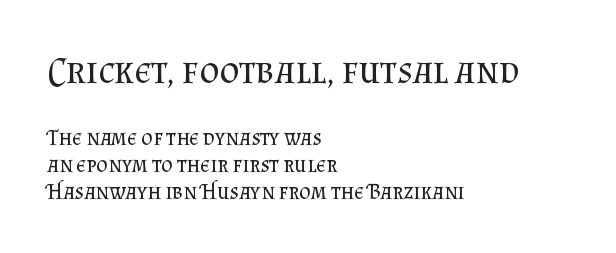
{"serif": "yes", "italic": "no", "bold": "no", "weight": "regular", "width": "normal", "stroke_contrast": "medium", "x_height": "small", "monospaced": "no", "underline": "no", "align": "left", "line_spacing_ratio": 1.23, "letter_spacing": "normal", "letter_spacing_em": 0.0, "larger_block": "first", "size_ratio": 1.73, "glyph_px": 38}
